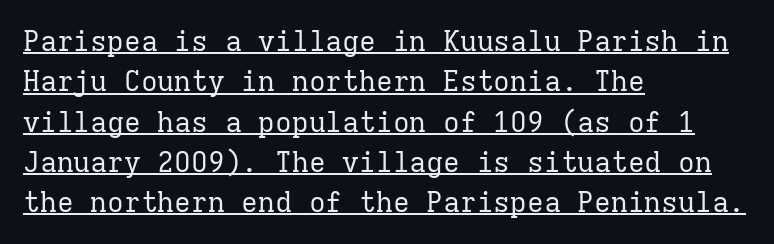
You could count columns in this text — the font is strictly monospaced. Weight: regular or lighter. This sample uses an upright cut, with every glyph sitting square on the baseline. Letterform terminals end in serifs throughout the passage.
